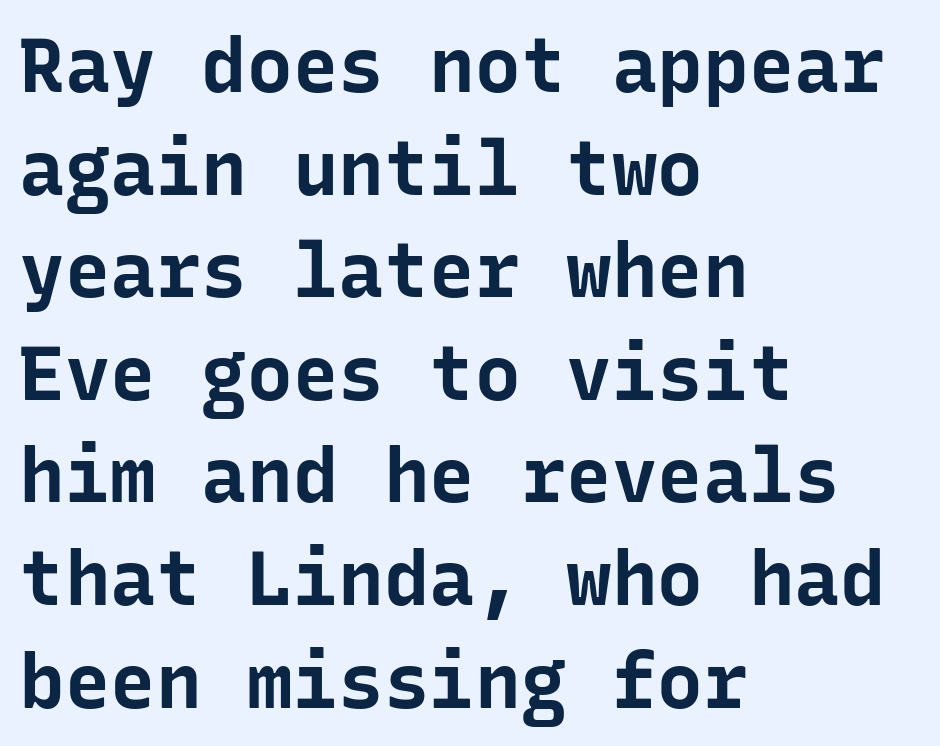
The image shows 76 px bold sans-serif type, upright, monospaced; set left-aligned, normal line spacing (1.35x), normal letter spacing, not underlined; low stroke contrast and a medium x-height.
